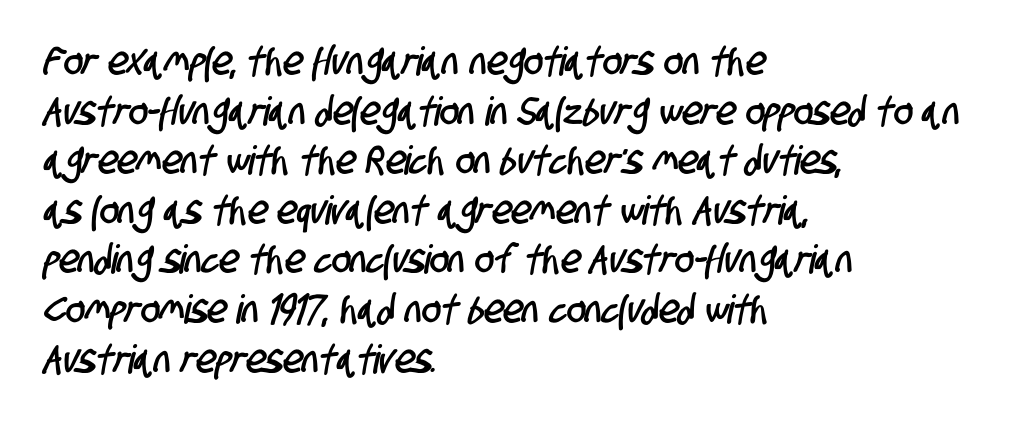
The string is rendered with underlining switched off. Line starts are locked; line ends wander. Note: no serifs on the glyphs. Characters follow at the spacing the type designer built in. Proportional: the letters do not fall into vertical columns.
